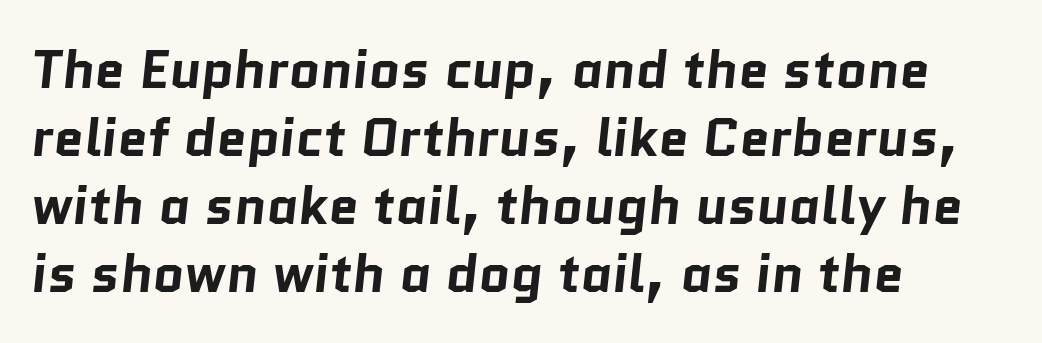
Q: Is the text bold? A: Yes.
Q: Is the typeface a serif or a sans-serif typeface? A: Sans-serif.
Q: Is the text underlined? A: No.
Q: How is the paragraph aligned? A: Left-aligned.
Q: Is the spacing between letters normal or unusually wide? A: Normal.
Q: Is the spacing between lines tight, normal or loose? A: Normal.
Q: Width (condensed, normal, or wide)? A: Normal.
Q: Stroke contrast? A: Low.
Q: x-height? A: Medium.
Q: Monospaced? A: No.
